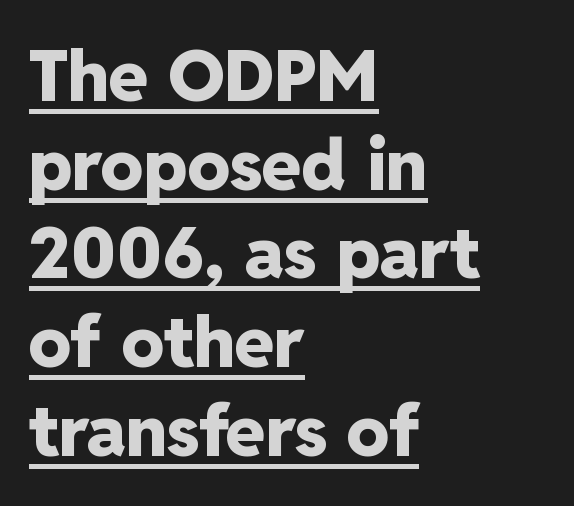
The image shows 71 px heavy sans-serif type, upright; set left-aligned, normal line spacing (1.25x), normal letter spacing, underlined; low stroke contrast and a medium x-height.
